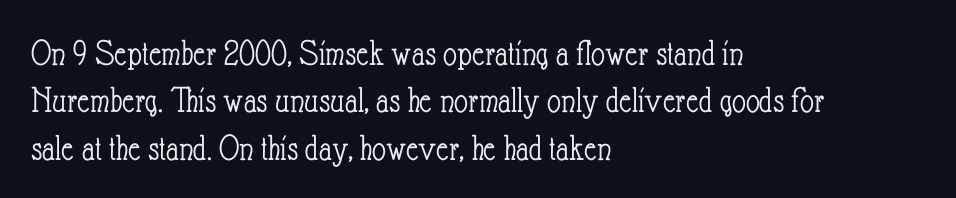
Q: Is the text bold? A: No.
Q: Is the text italic (slanted)? A: No, it is upright.
Q: Is the text underlined? A: No.
Q: How is the paragraph aligned? A: Left-aligned.
Q: Is the spacing between letters normal or unusually wide? A: Normal.
Q: Is the spacing between lines tight, normal or loose? A: Normal.
Q: Width (condensed, normal, or wide)? A: Condensed.
Q: Stroke contrast? A: Low.
Q: x-height? A: Small.
Q: Monospaced? A: No.
